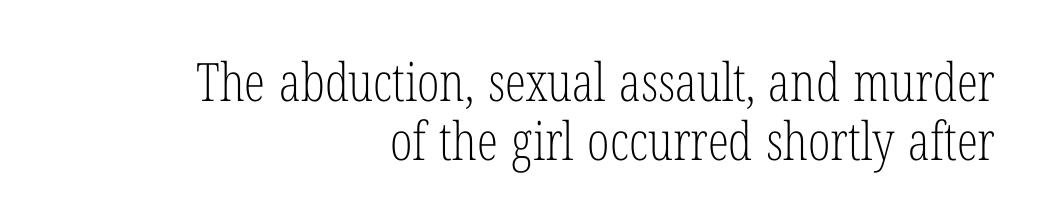
{"serif": "yes", "italic": "no", "bold": "no", "weight": "light", "width": "condensed", "stroke_contrast": "low", "x_height": "medium", "monospaced": "no", "underline": "no", "align": "right", "line_spacing": "tight", "line_spacing_ratio": 1.12, "letter_spacing": "normal", "letter_spacing_em": 0.0, "glyph_px": 53}
